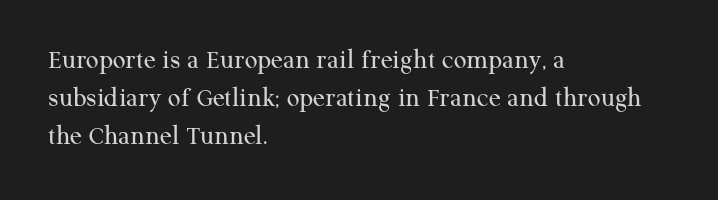
{"serif": "yes", "italic": "no", "bold": "no", "weight": "regular", "width": "normal", "stroke_contrast": "medium", "x_height": "medium", "monospaced": "no", "underline": "no", "align": "left", "line_spacing": "normal", "line_spacing_ratio": 1.36, "letter_spacing": "normal", "letter_spacing_em": 0.0, "glyph_px": 28}
